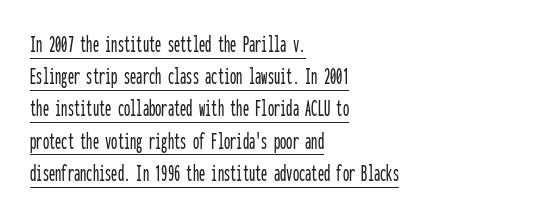
The passage is arranged the way most books set body copy — flush left. A typesetter would call this zero additional tracking. Compared with typical paragraphs, the rows here are spaced about the same. The type sits square on the baseline with zero lean. Students, observe the line beneath the letters — that is underlining.
